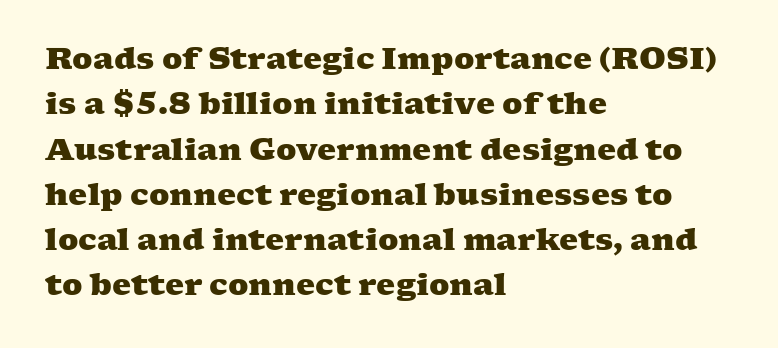
Leading matches the norm, producing a regular column. What stands out about the letter spacing? Nothing — it is the standard amount. Just letters on the line, the space beneath them empty. These lines stack with their left ends in a neat column. The designer went with a serif here, giving each stem small feet.
